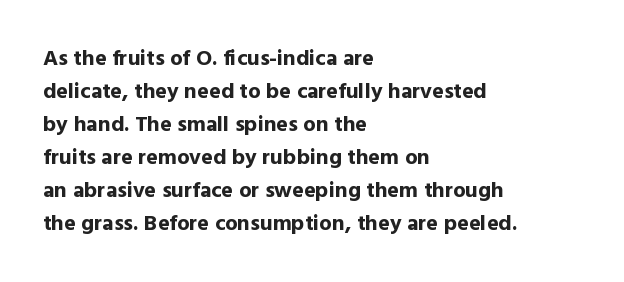
Q: Is the text bold? A: Yes.
Q: Is the text italic (slanted)? A: No, it is upright.
Q: Is the text underlined? A: No.
Q: How is the paragraph aligned? A: Left-aligned.
Q: Is the spacing between letters normal or unusually wide? A: Normal.
Q: Is the spacing between lines tight, normal or loose? A: Normal.
